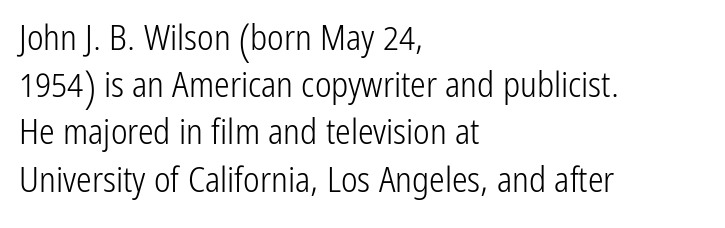
The image shows 35 px light, condensed sans-serif type, upright; set left-aligned, normal line spacing (1.35x), normal letter spacing, not underlined; low stroke contrast and a medium x-height.
